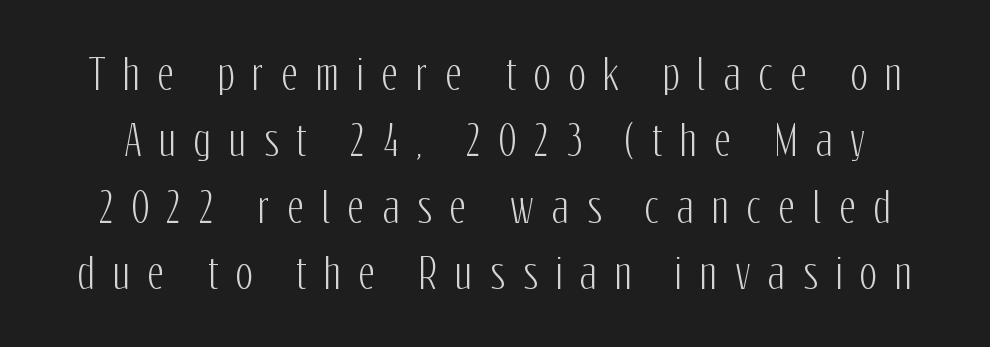
{"serif": "no", "italic": "no", "width": "condensed", "stroke_contrast": "low", "x_height": "medium", "monospaced": "no", "underline": "no", "line_spacing": "normal", "line_spacing_ratio": 1.62, "letter_spacing": "wide", "letter_spacing_em": 0.43, "glyph_px": 41}
